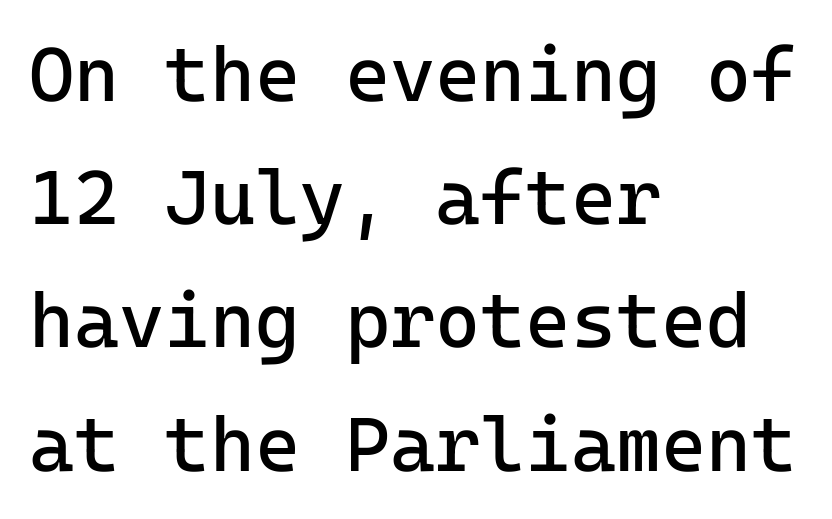
The image shows 77 px regular-weight sans-serif type, upright, monospaced; set left-aligned, normal line spacing (1.6x), normal letter spacing, not underlined; low stroke contrast and a medium x-height.
